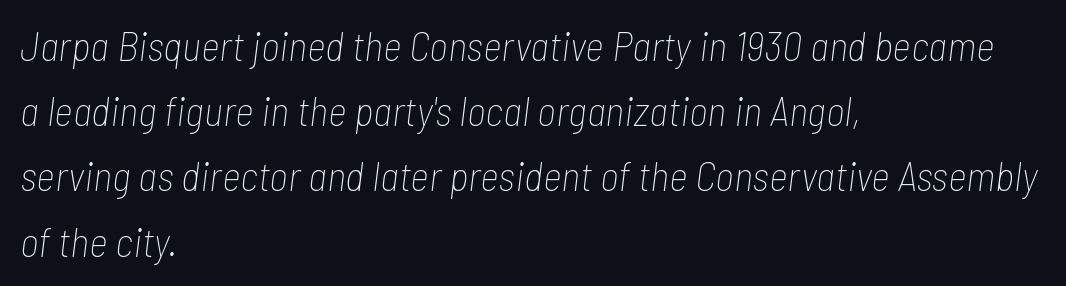
Q: Is the text bold? A: No.
Q: Is the text italic (slanted)? A: Yes, it leans right by about 7 degrees.
Q: Is the text underlined? A: No.
Q: How is the paragraph aligned? A: Left-aligned.
Q: Is the spacing between letters normal or unusually wide? A: Normal.
Q: Is the spacing between lines tight, normal or loose? A: Normal.
Q: Width (condensed, normal, or wide)? A: Condensed.
Q: Stroke contrast? A: Low.
Q: x-height? A: Medium.
Q: Monospaced? A: No.
